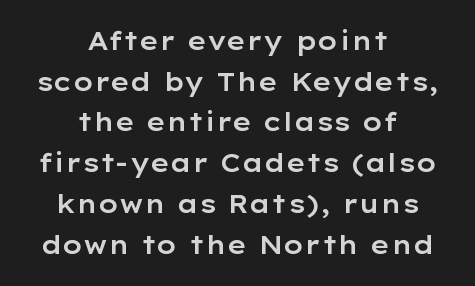
The image shows 25 px text type, upright; set centered, normal line spacing (1.63x), normal letter spacing, not underlined.
